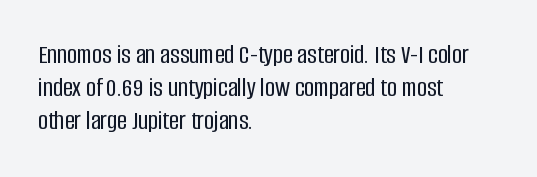
{"italic": "no", "underline": "no", "align": "left", "line_spacing_ratio": 1.23, "letter_spacing": "normal", "letter_spacing_em": 0.0, "glyph_px": 27}
